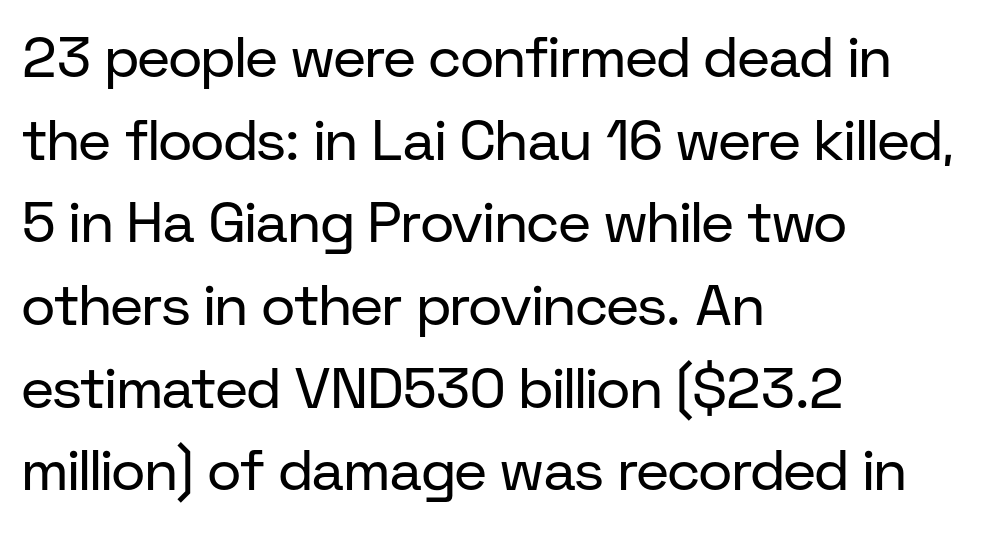
Q: Is the text bold? A: No.
Q: Is the text italic (slanted)? A: No, it is upright.
Q: Is the typeface a serif or a sans-serif typeface? A: Sans-serif.
Q: Is the text underlined? A: No.
Q: How is the paragraph aligned? A: Left-aligned.
Q: Is the spacing between letters normal or unusually wide? A: Normal.
Q: Is the spacing between lines tight, normal or loose? A: Normal.
Q: Width (condensed, normal, or wide)? A: Normal.
Q: Stroke contrast? A: Low.
Q: x-height? A: Medium.
Q: Monospaced? A: No.
